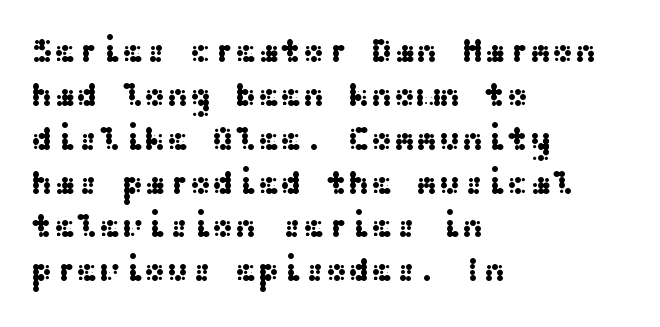
{"serif": "no", "italic": "no", "width": "wide", "stroke_contrast": "medium", "x_height": "medium", "underline": "no", "align": "left", "line_spacing": "normal", "line_spacing_ratio": 1.29, "letter_spacing": "normal", "letter_spacing_em": 0.0, "glyph_px": 34}
